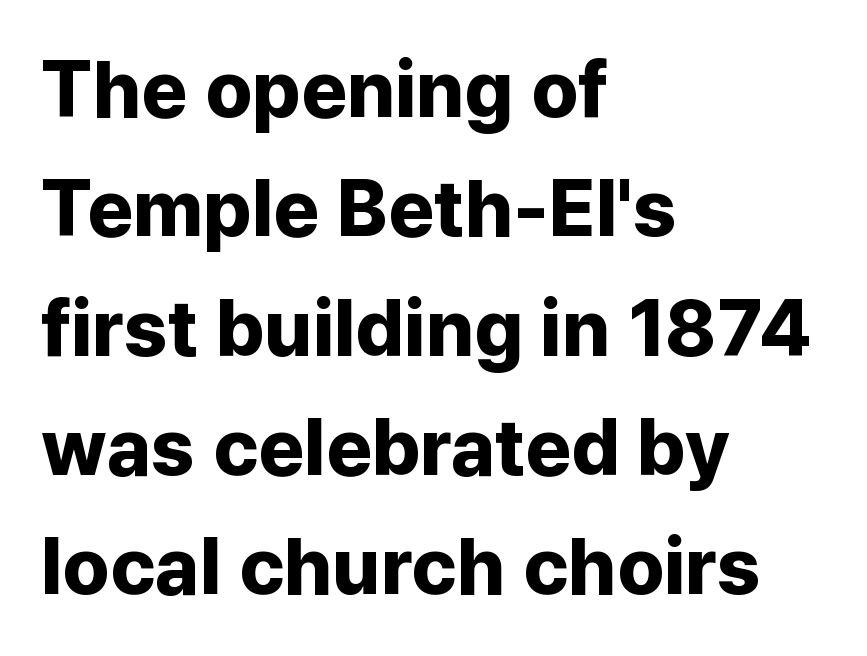
What weight is shown? A full bold with thick strokes. The glyphs in this specimen are sans serif. Spacing verdict: proportional, widths tailored to each character. Nobody touched the tracking dial on this one. A classic flush-left, rag-right setting is used for this passage.
